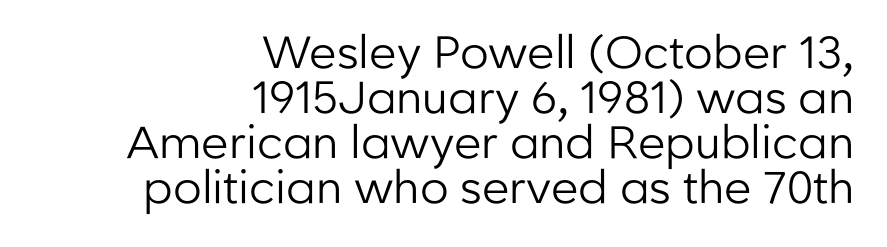
Examine the stroke ends and you'll find no serifs. Short and long lines alike share a common ending point at right. Proportional: the letters do not fall into vertical columns. Here the glyphs are tracked normally, forming tight word shapes. A typesetter would mark this as roman, not italic.
